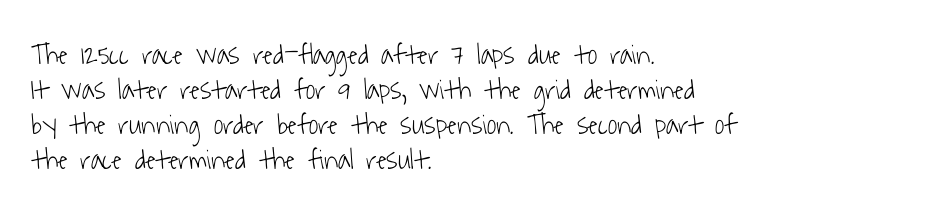
Q: Is the text bold? A: No.
Q: Is the typeface a serif or a sans-serif typeface? A: Sans-serif.
Q: Is the text underlined? A: No.
Q: How is the paragraph aligned? A: Left-aligned.
Q: Is the spacing between letters normal or unusually wide? A: Normal.
Q: Width (condensed, normal, or wide)? A: Condensed.
Q: Stroke contrast? A: Low.
Q: x-height? A: Medium.
Q: Monospaced? A: No.
